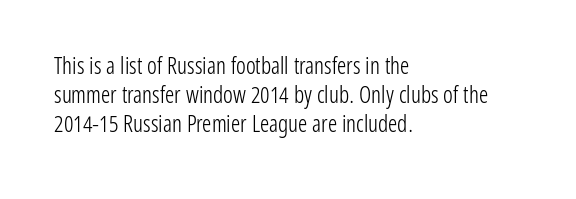
Q: Is the text bold? A: No.
Q: Is the text italic (slanted)? A: No, it is upright.
Q: Is the text underlined? A: No.
Q: How is the paragraph aligned? A: Left-aligned.
Q: Is the spacing between letters normal or unusually wide? A: Normal.
Q: Is the spacing between lines tight, normal or loose? A: Normal.
